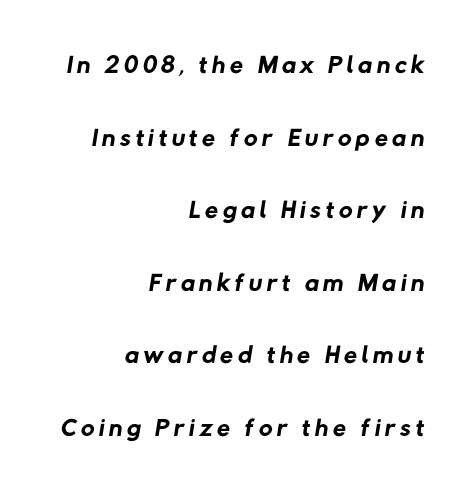
Q: Is the text bold? A: No.
Q: Is the typeface a serif or a sans-serif typeface? A: Sans-serif.
Q: Is the text underlined? A: No.
Q: How is the paragraph aligned? A: Right-aligned.
Q: Is the spacing between lines tight, normal or loose? A: Loose.
Q: Width (condensed, normal, or wide)? A: Normal.
Q: Stroke contrast? A: Low.
Q: x-height? A: Medium.
Q: Monospaced? A: No.
